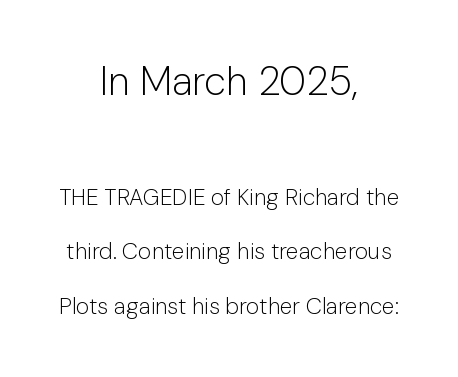
The image shows 40 px light sans-serif type, upright; set centered, loose line spacing (2.37x), normal letter spacing, not underlined; the first (top) block is 1.74x larger; low stroke contrast and a medium x-height.
